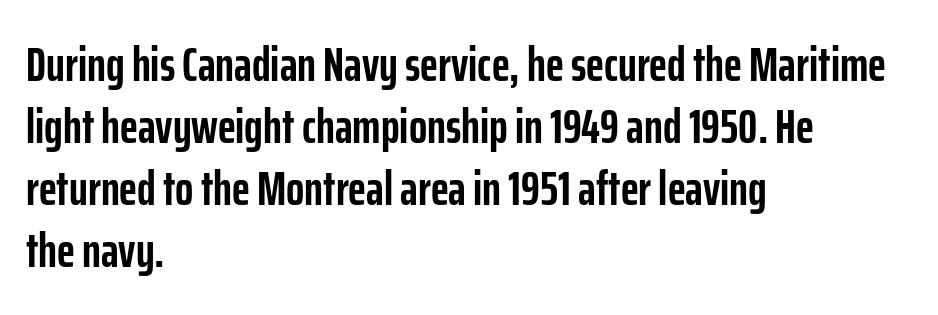
{"serif": "no", "italic": "no", "bold": "yes", "weight": "semibold", "width": "condensed", "stroke_contrast": "low", "x_height": "medium", "monospaced": "no", "underline": "no", "align": "left", "line_spacing": "normal", "line_spacing_ratio": 1.29, "letter_spacing": "normal", "letter_spacing_em": 0.0, "glyph_px": 48}
